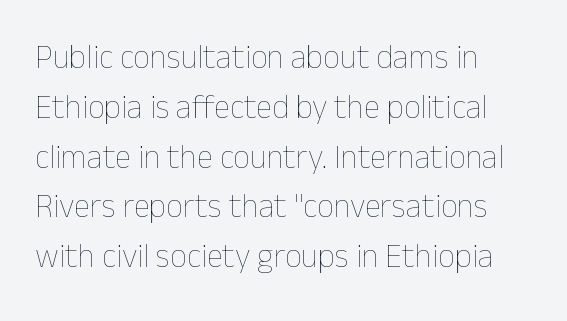
Q: Is the text bold? A: No.
Q: Is the text italic (slanted)? A: No, it is upright.
Q: Is the text underlined? A: No.
Q: How is the paragraph aligned? A: Left-aligned.
Q: Is the spacing between letters normal or unusually wide? A: Normal.
Q: Is the spacing between lines tight, normal or loose? A: Normal.
Q: Width (condensed, normal, or wide)? A: Normal.
Q: Stroke contrast? A: Low.
Q: x-height? A: Medium.
Q: Monospaced? A: No.
